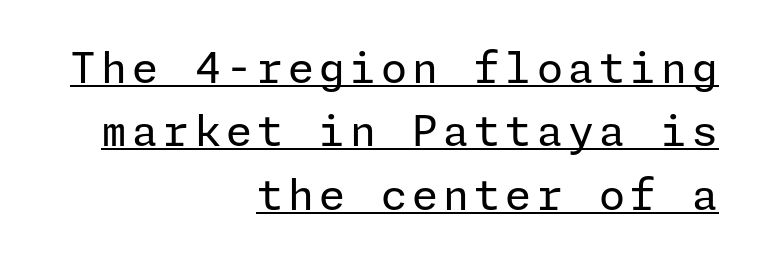
Q: Is the text bold? A: No.
Q: Is the text italic (slanted)? A: No, it is upright.
Q: Is the typeface a serif or a sans-serif typeface? A: Sans-serif.
Q: Is the text underlined? A: Yes.
Q: How is the paragraph aligned? A: Right-aligned.
Q: Is the spacing between lines tight, normal or loose? A: Normal.
Q: Width (condensed, normal, or wide)? A: Normal.
Q: Stroke contrast? A: Low.
Q: x-height? A: Medium.
